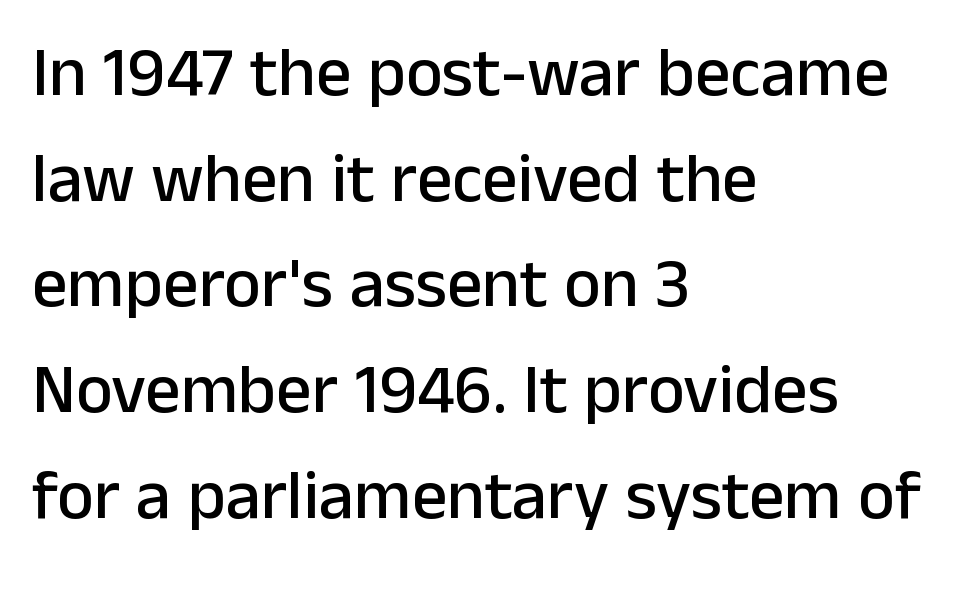
The image shows 70 px sans-serif type, upright; set left-aligned, normal line spacing (1.51x), normal letter spacing, not underlined; low stroke contrast and a medium x-height.
